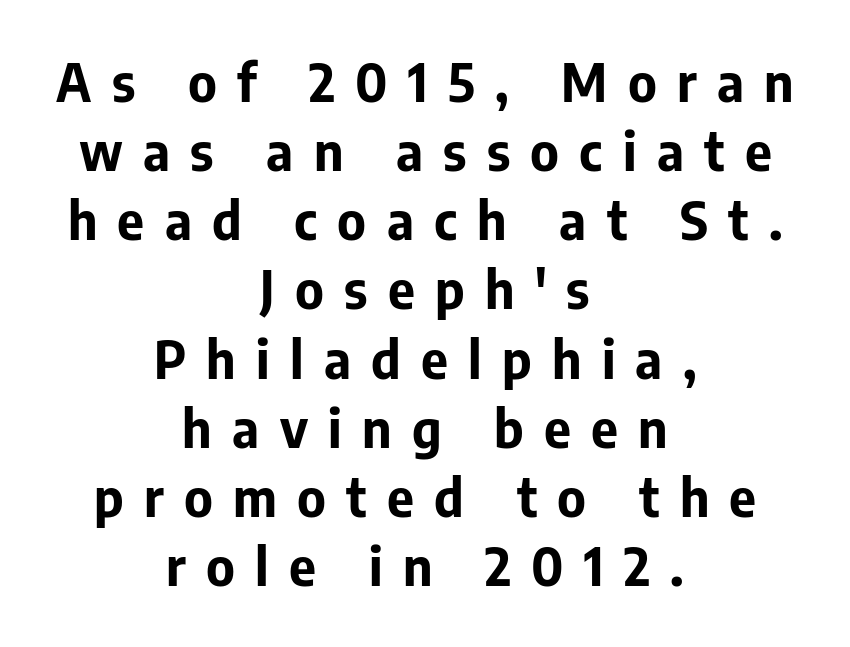
The image shows 52 px bold sans-serif type, upright; set centered, normal line spacing (1.33x), unusually wide letter spacing (+0.39 em), not underlined; low stroke contrast and a medium x-height.
